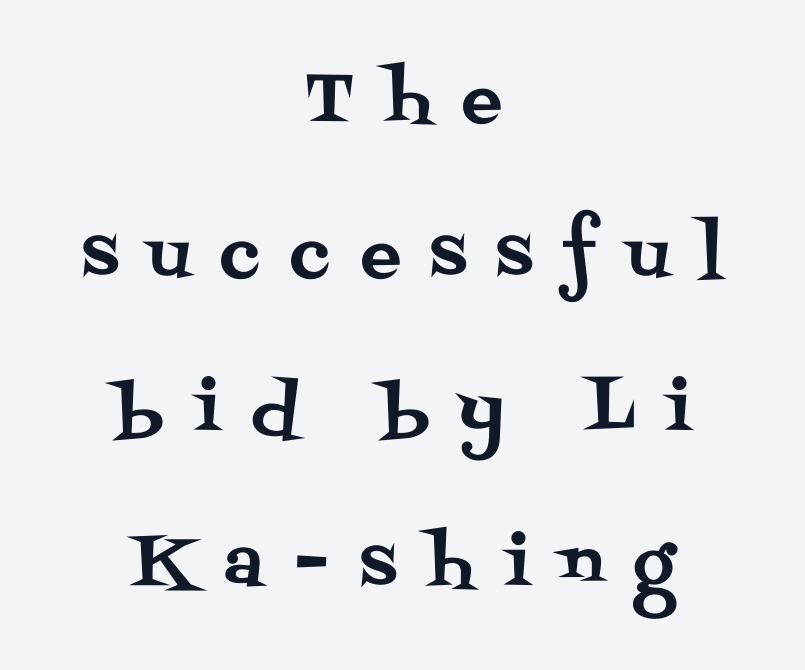
{"serif": "yes", "italic": "no", "width": "normal", "stroke_contrast": "medium", "x_height": "large", "monospaced": "no", "underline": "no", "align": "center", "line_spacing": "loose", "line_spacing_ratio": 2.28, "letter_spacing": "wide", "letter_spacing_em": 0.44, "glyph_px": 68}
